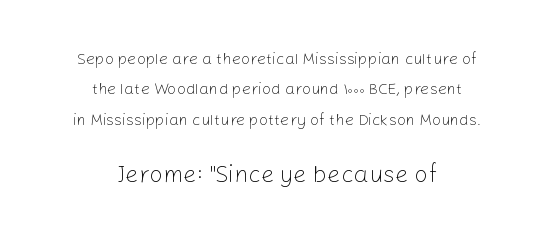
{"italic": "no", "bold": "no", "underline": "no", "align": "center", "line_spacing": "loose", "line_spacing_ratio": 1.9, "letter_spacing": "normal", "letter_spacing_em": 0.0, "larger_block": "second", "size_ratio": 1.5, "glyph_px": 24}
